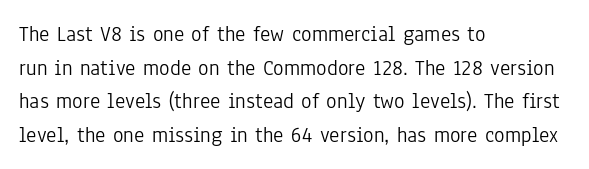
The image shows 22 px text type, upright; set left-aligned, normal line spacing (1.53x), normal letter spacing, not underlined.
